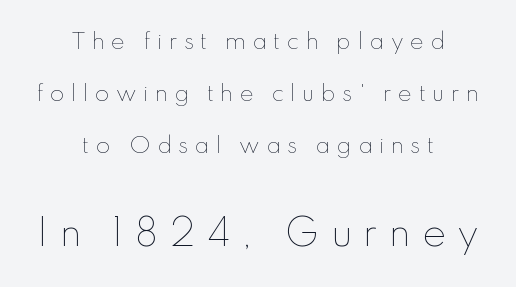
The image shows 36 px thin type, upright; set centered, loose line spacing (2.48x), unusually wide letter spacing (+0.3 em), not underlined; the second (bottom) block is 1.71x larger; low stroke contrast and a small x-height.
